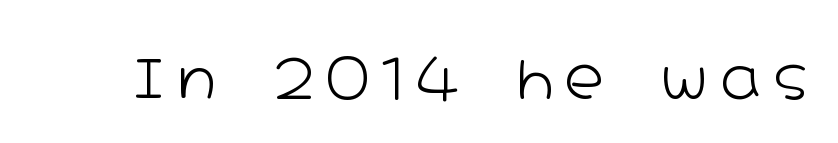
The image shows 54 px light, wide sans-serif type, upright; set unusually wide letter spacing (+0.23 em), not underlined; low stroke contrast and a medium x-height.
